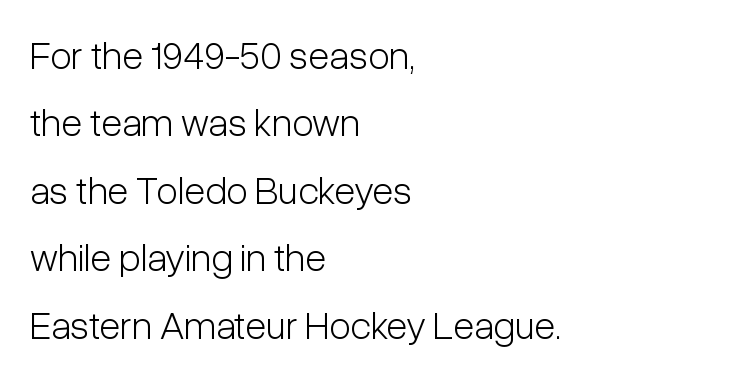
{"serif": "no", "italic": "no", "bold": "no", "weight": "light", "width": "condensed", "stroke_contrast": "low", "x_height": "medium", "monospaced": "no", "underline": "no", "align": "left", "line_spacing_ratio": 1.73, "letter_spacing": "normal", "letter_spacing_em": 0.0, "glyph_px": 39}
